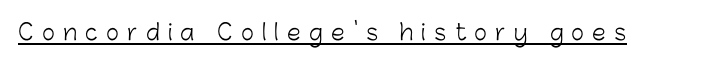
The image shows 22 px text type, upright; set unusually wide letter spacing (+0.38 em), underlined.
